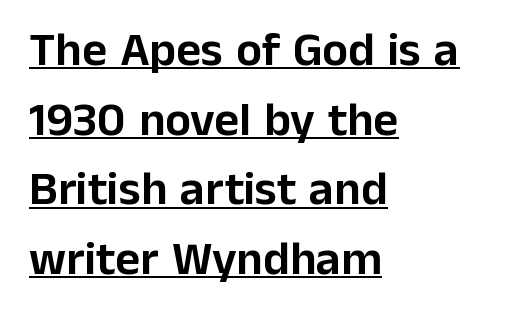
The image shows 48 px sans-serif type, upright; set left-aligned, normal line spacing (1.45x), normal letter spacing, underlined; low stroke contrast and a medium x-height.
